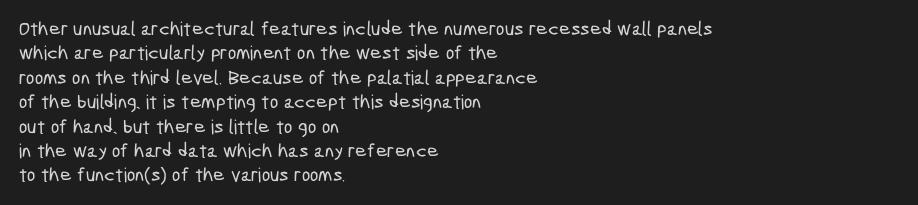
{"underline": "no", "align": "left", "line_spacing_ratio": 1.22, "letter_spacing": "normal", "letter_spacing_em": 0.0, "glyph_px": 20}
